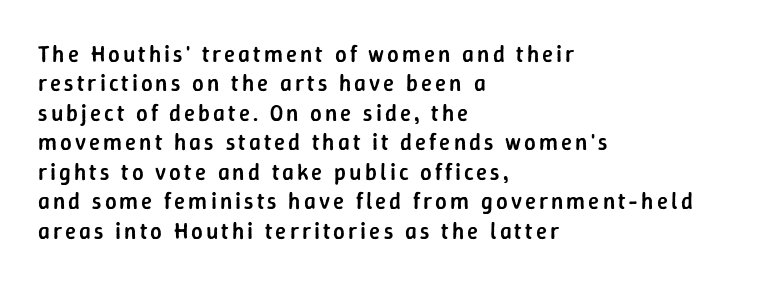
{"italic": "no", "bold": "semi", "underline": "no", "align": "left", "line_spacing": "normal", "line_spacing_ratio": 1.28, "glyph_px": 23}
